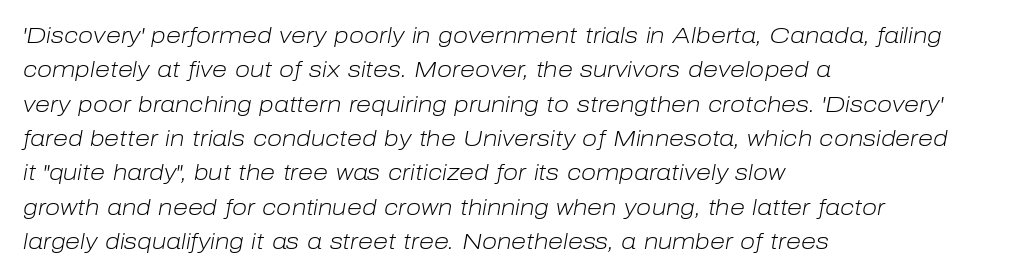
The image shows 22 px text type, italic (leaning right); set left-aligned, normal line spacing (1.56x), normal letter spacing, not underlined.
